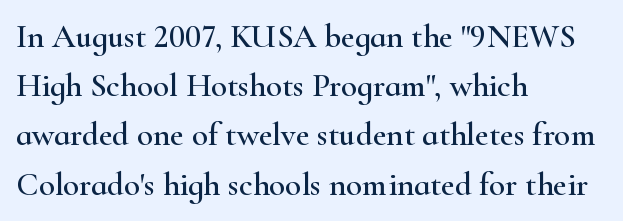
Q: Is the text italic (slanted)? A: No, it is upright.
Q: Is the typeface a serif or a sans-serif typeface? A: Serif.
Q: Is the text underlined? A: No.
Q: How is the paragraph aligned? A: Left-aligned.
Q: Is the spacing between letters normal or unusually wide? A: Normal.
Q: Is the spacing between lines tight, normal or loose? A: Normal.
Q: Width (condensed, normal, or wide)? A: Wide.
Q: Stroke contrast? A: High.
Q: x-height? A: Small.
Q: Monospaced? A: No.
